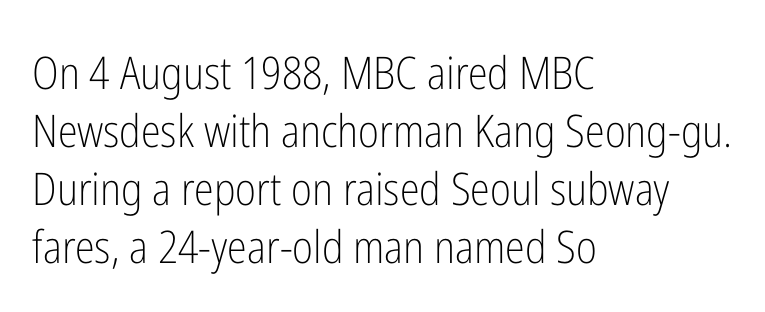
Q: Is the text bold? A: No.
Q: Is the text italic (slanted)? A: No, it is upright.
Q: Is the typeface a serif or a sans-serif typeface? A: Sans-serif.
Q: Is the text underlined? A: No.
Q: How is the paragraph aligned? A: Left-aligned.
Q: Is the spacing between letters normal or unusually wide? A: Normal.
Q: Is the spacing between lines tight, normal or loose? A: Normal.
Q: Width (condensed, normal, or wide)? A: Condensed.
Q: Stroke contrast? A: Low.
Q: x-height? A: Medium.
Q: Monospaced? A: No.
